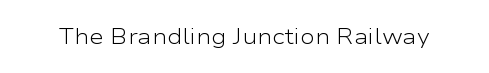
Q: Is the text bold? A: No.
Q: Is the text italic (slanted)? A: No, it is upright.
Q: Is the text underlined? A: No.
Q: Is the spacing between letters normal or unusually wide? A: Normal.
